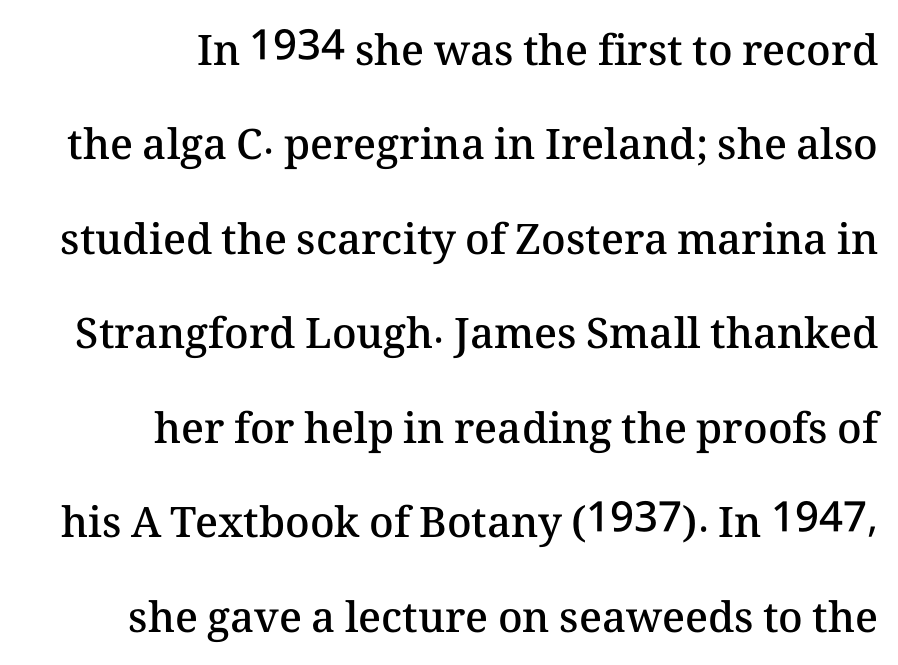
The image shows 42 px semibold type, upright; set right-aligned, loose line spacing (2.25x), normal letter spacing, not underlined; medium stroke contrast and a medium x-height.
